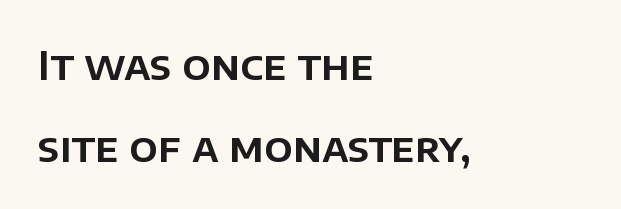
{"serif": "no", "italic": "no", "width": "normal", "stroke_contrast": "low", "x_height": "large", "monospaced": "no", "underline": "no", "align": "left", "line_spacing": "loose", "line_spacing_ratio": 2.05, "letter_spacing": "normal", "letter_spacing_em": 0.0, "glyph_px": 40}
